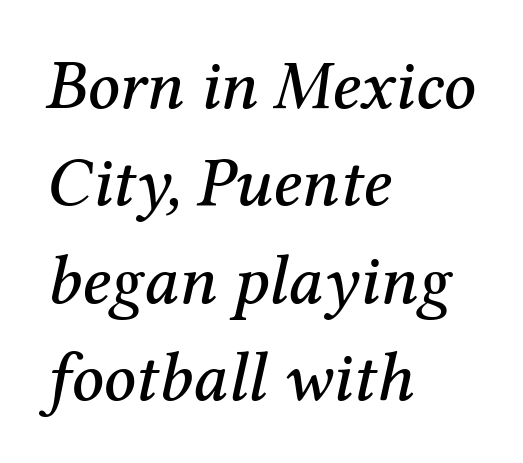
Stroke terminals: seriffed. Descenders hang freely into open space. The face used here is proportionally spaced, like ordinary book or web type. Nothing unusual about the tracking: characters are spaced as the font intends. Whoever set this chose a conventional vertical rhythm.
